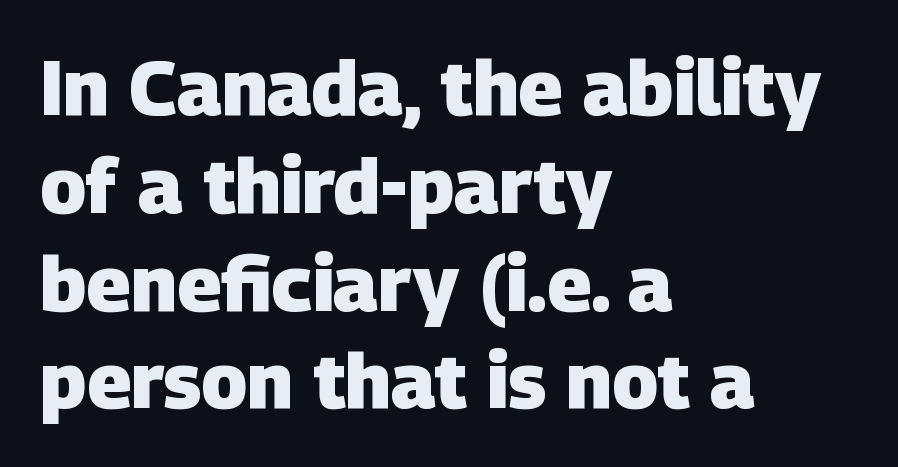
The image shows 77 px heavy sans-serif type; set left-aligned, normal line spacing (1.27x), normal letter spacing, not underlined; low stroke contrast and a large x-height.
